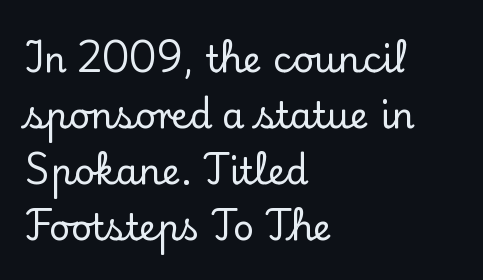
The image shows 36 px serif type, upright; set left-aligned, normal line spacing (1.56x), normal letter spacing, not underlined; low stroke contrast and a small x-height.
